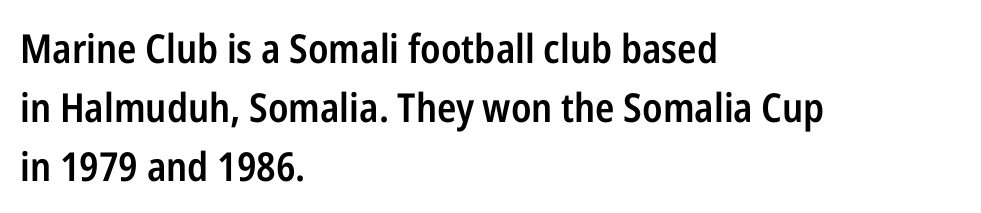
The letters carry no serifs — their stems end cleanly without finishing strokes. I'd describe the lettering as semibold — firm but not a full bold. You could not count columns in this text — the font is proportionally spaced. It's the straight-up-and-down kind of type.
